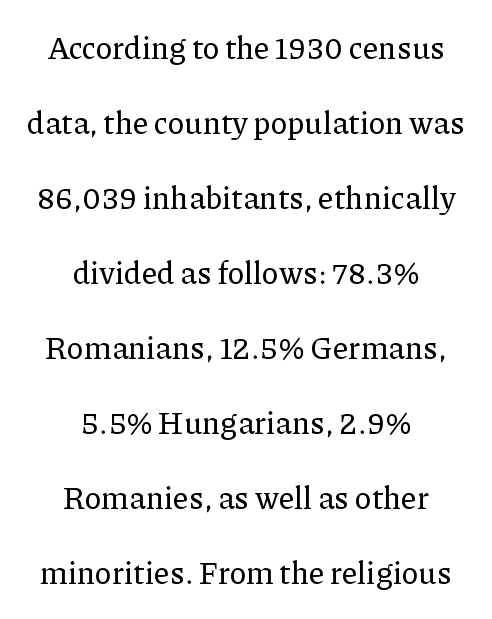
{"serif": "yes", "italic": "no", "width": "normal", "stroke_contrast": "low", "x_height": "medium", "monospaced": "no", "underline": "no", "align": "center", "line_spacing": "loose", "line_spacing_ratio": 2.42, "letter_spacing": "normal", "letter_spacing_em": 0.0, "glyph_px": 31}
